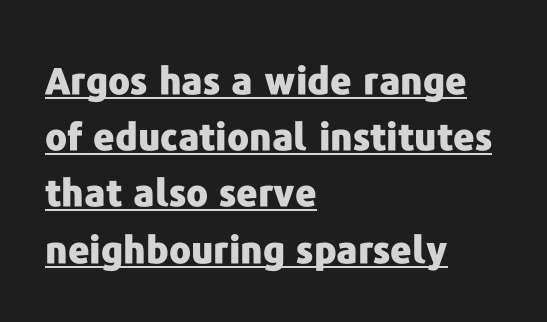
The image shows 37 px heavy sans-serif type, upright; set left-aligned, normal line spacing (1.52x), normal letter spacing, underlined; low stroke contrast and a medium x-height.
